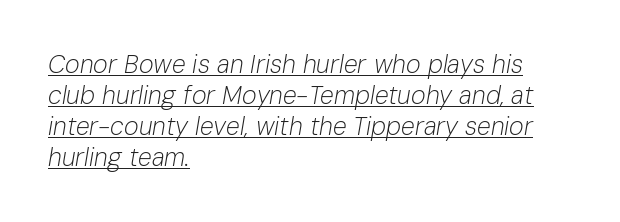
Q: Is the text bold? A: No.
Q: Is the text italic (slanted)? A: Yes, it leans right by about 10 degrees.
Q: Is the text underlined? A: Yes.
Q: How is the paragraph aligned? A: Left-aligned.
Q: Is the spacing between letters normal or unusually wide? A: Normal.
